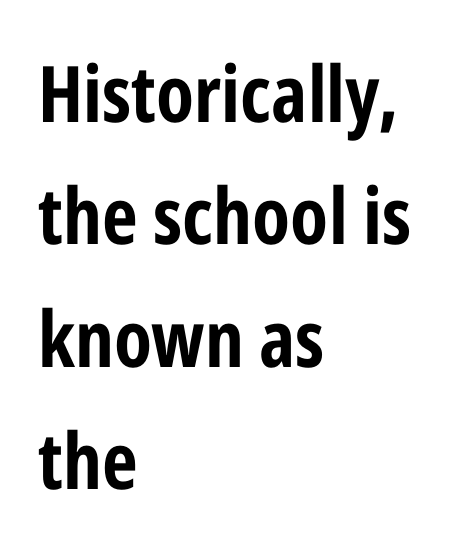
{"serif": "no", "italic": "no", "bold": "yes", "weight": "bold", "width": "condensed", "stroke_contrast": "low", "x_height": "medium", "monospaced": "no", "underline": "no", "align": "left", "line_spacing": "normal", "line_spacing_ratio": 1.57, "letter_spacing": "normal", "letter_spacing_em": 0.0, "glyph_px": 78}
